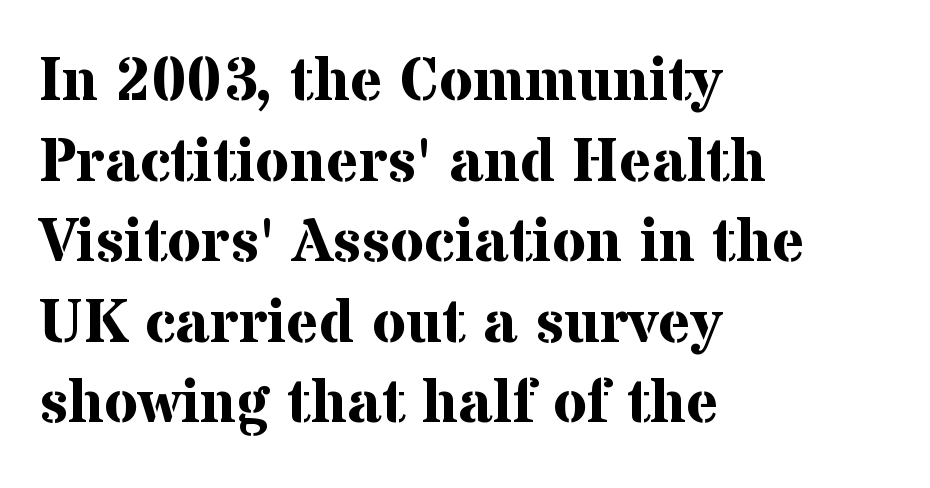
Normally led — the rows are evenly, conventionally spaced. Descenders are the only things crossing below the line. Is the letter spacing exaggerated? No — it looks like the ordinary default. Ordinary non-slanted type is in use. Old-style or modern, the face here clearly has serifs. Note the varied advance widths — an 'i' is clearly narrower than an 'm'.
